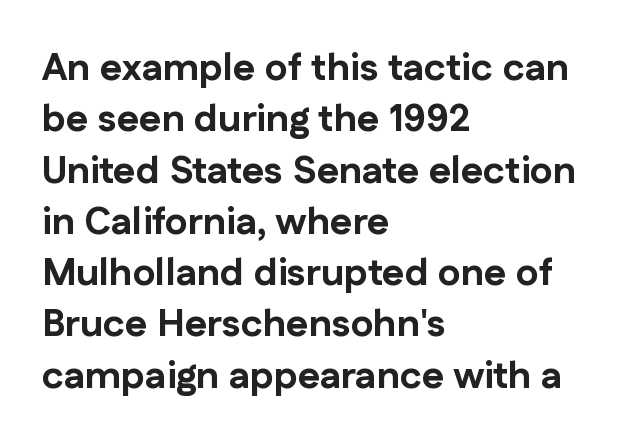
The image shows 38 px bold sans-serif type, upright; set left-aligned, normal line spacing (1.35x), normal letter spacing, not underlined; low stroke contrast and a medium x-height.
